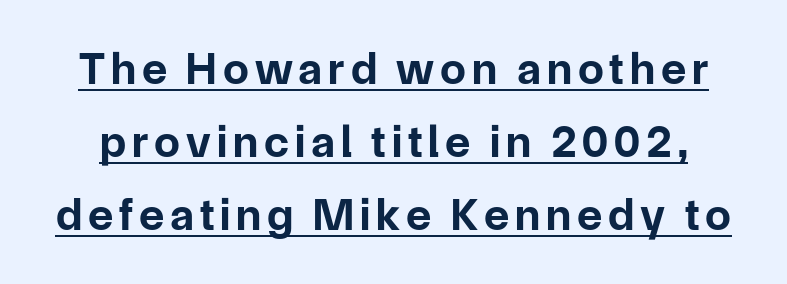
{"serif": "no", "italic": "no", "bold": "yes", "weight": "bold", "width": "normal", "stroke_contrast": "low", "x_height": "medium", "monospaced": "no", "underline": "yes", "line_spacing": "normal", "line_spacing_ratio": 1.59, "glyph_px": 46}
